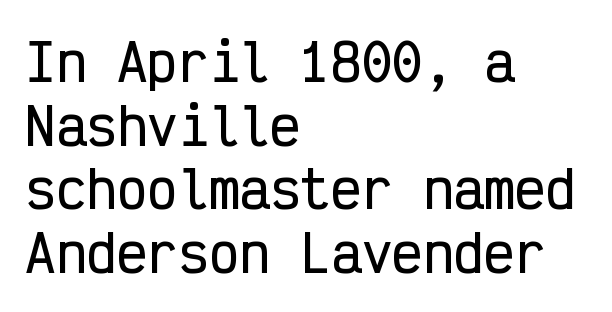
The image shows 51 px condensed sans-serif type, upright, monospaced; set left-aligned, normal line spacing (1.25x), normal letter spacing, not underlined; low stroke contrast and a medium x-height.
